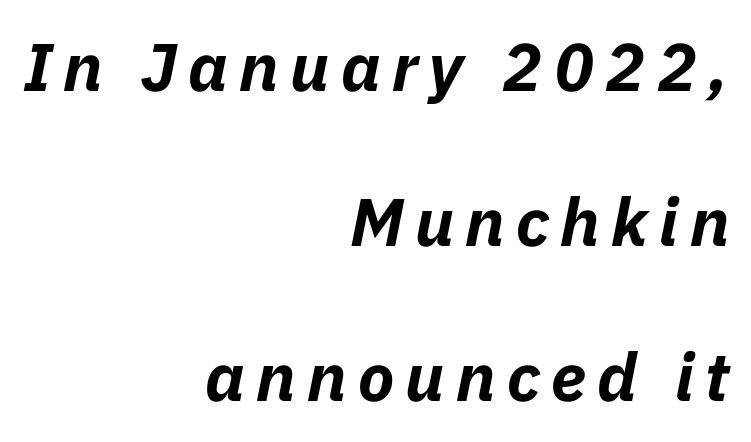
Rows of type keep a wide berth in the vertical direction. The font's italic variant was chosen for this text. This is heavy type, rendered in bold. These lines are set flush right with a ragged left edge.
